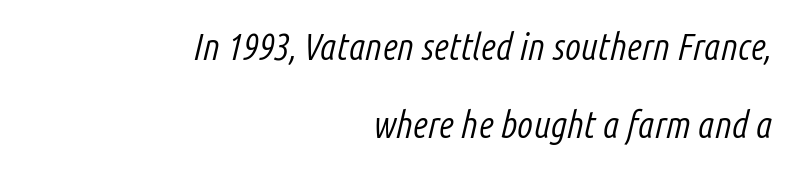
Q: Is the text bold? A: No.
Q: Is the text italic (slanted)? A: Yes, it leans right by about 14 degrees.
Q: Is the text underlined? A: No.
Q: How is the paragraph aligned? A: Right-aligned.
Q: Is the spacing between letters normal or unusually wide? A: Normal.
Q: Is the spacing between lines tight, normal or loose? A: Loose.
Q: Width (condensed, normal, or wide)? A: Condensed.
Q: Stroke contrast? A: Low.
Q: x-height? A: Medium.
Q: Monospaced? A: No.
